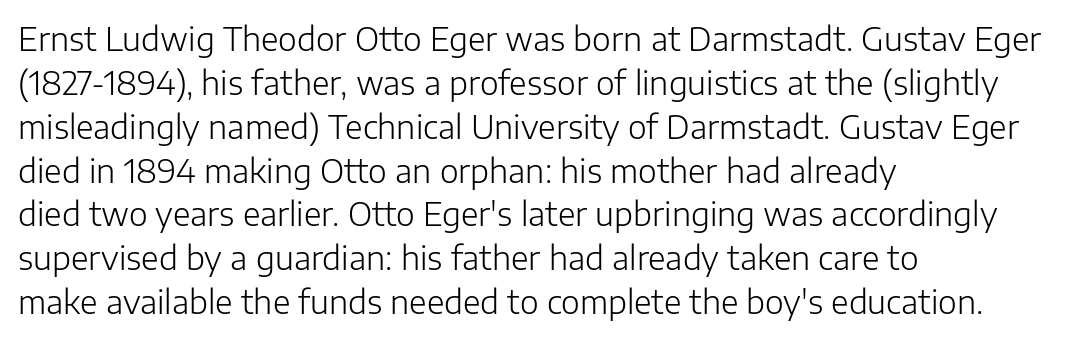
{"serif": "no", "italic": "no", "bold": "no", "weight": "light", "width": "normal", "stroke_contrast": "low", "x_height": "medium", "monospaced": "no", "underline": "no", "align": "left", "line_spacing": "normal", "line_spacing_ratio": 1.37, "letter_spacing": "normal", "letter_spacing_em": 0.0, "glyph_px": 32}
